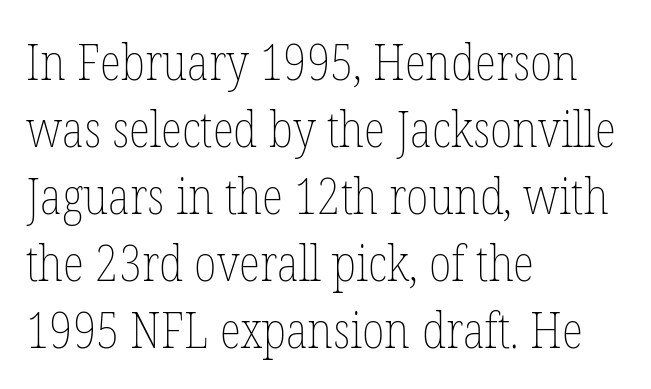
Default kerning and tracking; the words read as compact shapes. Each letter keeps its own natural width here, so spacing adapts to shape. The baseline area is clear. Weight class: somewhere from thin through regular.
